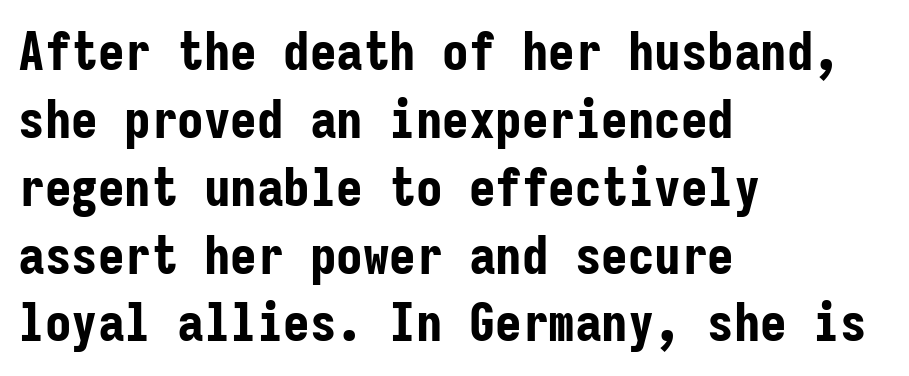
The image shows 53 px bold, condensed sans-serif type, upright, monospaced; set left-aligned, normal line spacing (1.28x), normal letter spacing, not underlined; low stroke contrast and a medium x-height.
